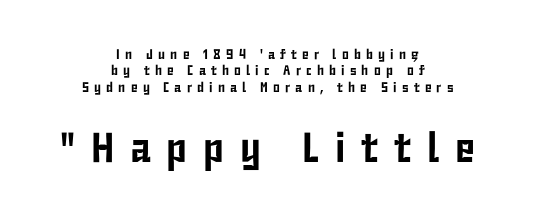
{"serif": "no", "italic": "no", "width": "condensed", "stroke_contrast": "low", "x_height": "medium", "monospaced": "no", "underline": "no", "align": "center", "line_spacing_ratio": 1.17, "letter_spacing": "wide", "letter_spacing_em": 0.37, "larger_block": "second", "size_ratio": 3.0, "glyph_px": 42}
